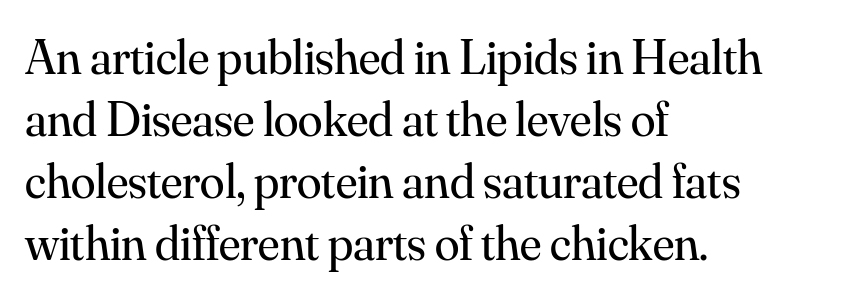
Q: Is the text bold? A: No.
Q: Is the text italic (slanted)? A: No, it is upright.
Q: Is the typeface a serif or a sans-serif typeface? A: Serif.
Q: Is the text underlined? A: No.
Q: How is the paragraph aligned? A: Left-aligned.
Q: Is the spacing between letters normal or unusually wide? A: Normal.
Q: Width (condensed, normal, or wide)? A: Normal.
Q: Stroke contrast? A: Medium.
Q: x-height? A: Small.
Q: Monospaced? A: No.
